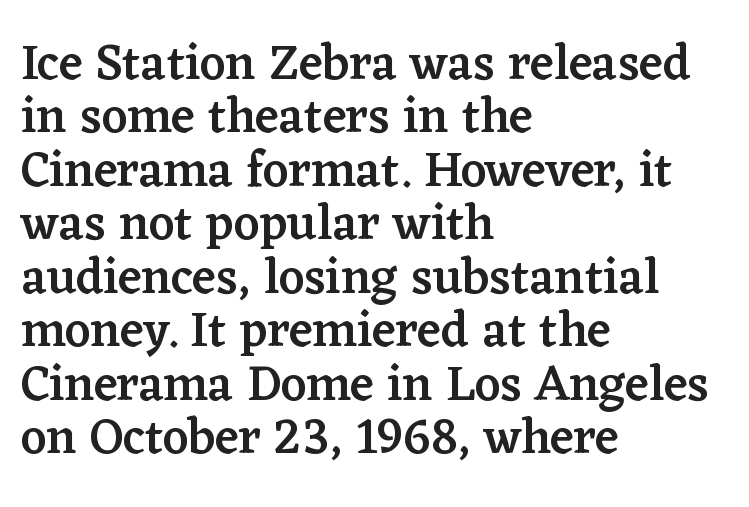
Q: Is the text bold? A: Semi-bold.
Q: Is the text italic (slanted)? A: No, it is upright.
Q: Is the typeface a serif or a sans-serif typeface? A: Serif.
Q: Is the text underlined? A: No.
Q: How is the paragraph aligned? A: Left-aligned.
Q: Is the spacing between letters normal or unusually wide? A: Normal.
Q: Is the spacing between lines tight, normal or loose? A: Tight.
Q: Width (condensed, normal, or wide)? A: Normal.
Q: Stroke contrast? A: Low.
Q: x-height? A: Medium.
Q: Monospaced? A: No.
